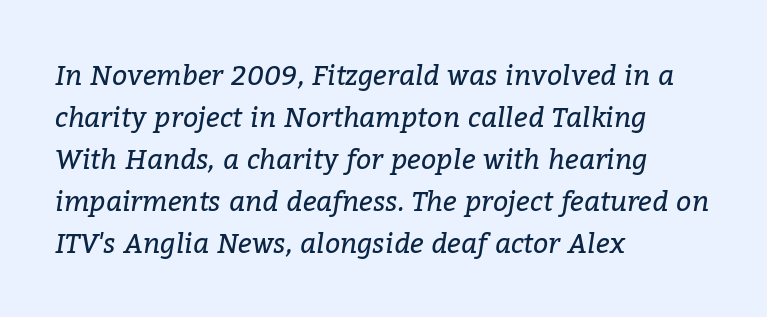
No extra ink here — the face is not bold. A clean baseline with only descenders dipping below it. The rendering keeps characters at their native spacing. Successive baselines arrive at the customary interval. Rendered with sloped, italic letterforms.
